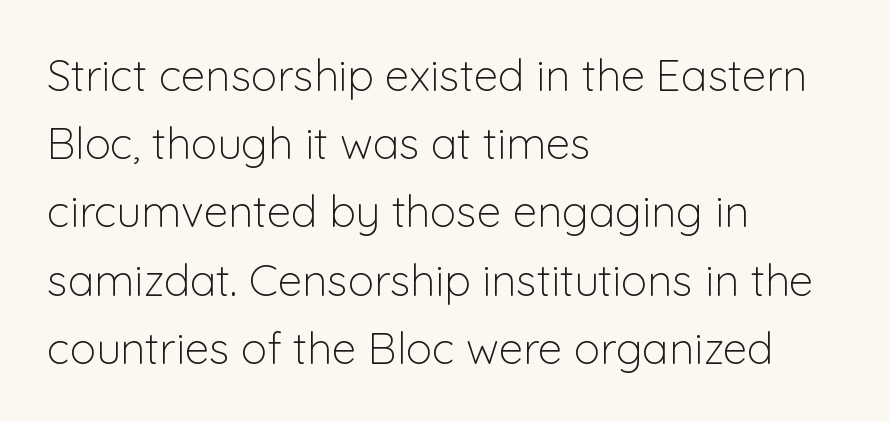
The image shows 44 px light sans-serif type, upright; set left-aligned, normal line spacing (1.55x), normal letter spacing, not underlined; low stroke contrast and a medium x-height.
